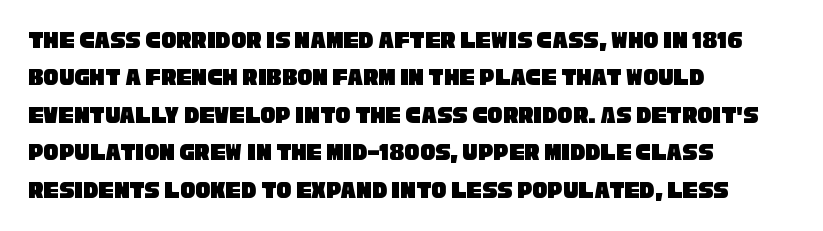
Q: Is the text underlined? A: No.
Q: How is the paragraph aligned? A: Left-aligned.
Q: Is the spacing between letters normal or unusually wide? A: Normal.
Q: Is the spacing between lines tight, normal or loose? A: Normal.
